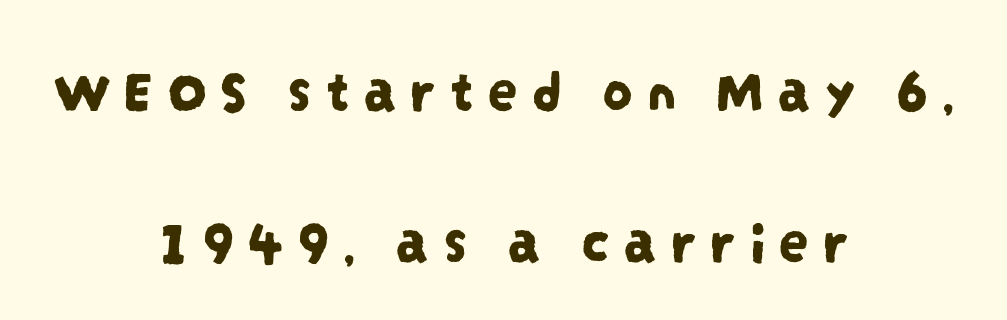
Honestly, there is no underline to notice here at all. Loose tracking; the words dissolve into strings of separated letters. Visually the block forms a symmetrical silhouette, jagged on both flanks. You can tell from the bare stems that sans-serif type was used. The letters advance in unequal steps, a hallmark of proportional type.
